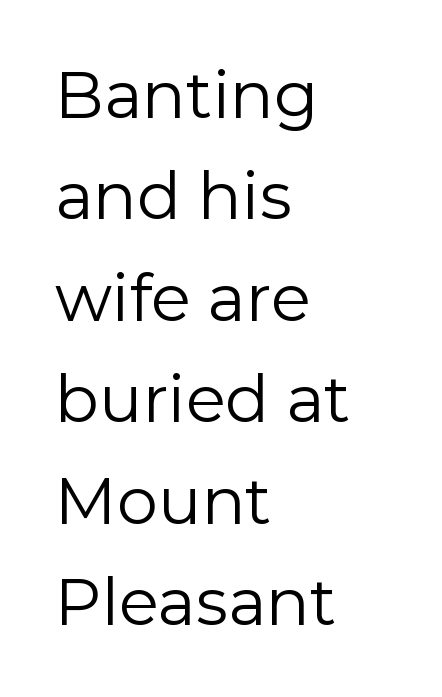
The image shows 65 px regular-weight sans-serif type, upright; set left-aligned, normal line spacing (1.56x), normal letter spacing, not underlined; low stroke contrast and a medium x-height.
